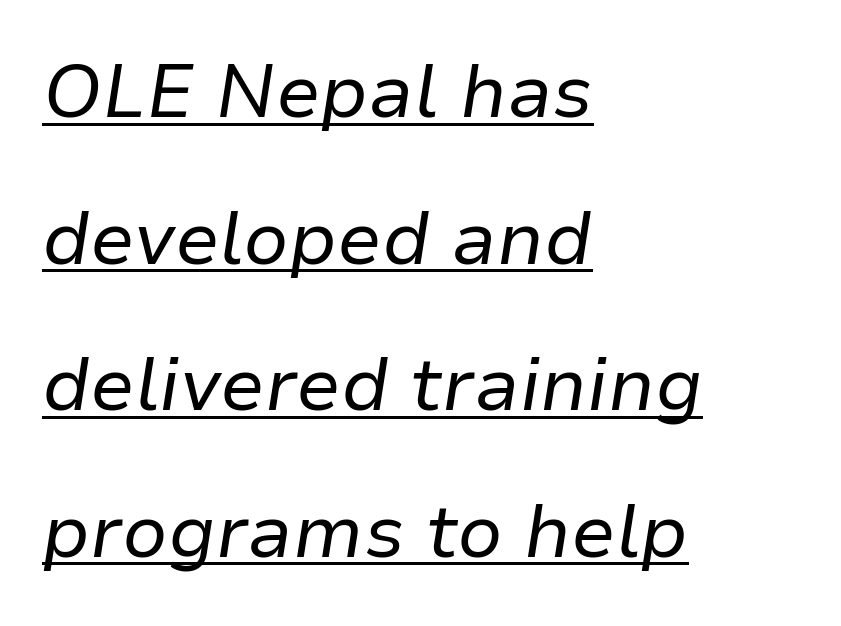
The image shows 74 px regular-weight type, italic (leaning right); set left-aligned, loose line spacing (1.98x), normal letter spacing, underlined; low stroke contrast and a medium x-height.
